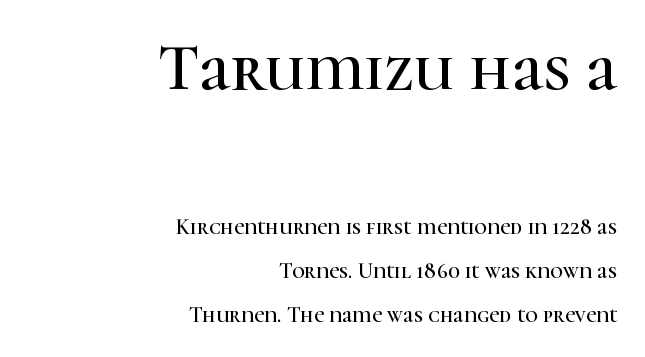
Students, note that the glyphs here touch the page at normal intervals. Just letters on the line, the space beneath them empty. A typesetter would call this proportional, since set widths differ per character. Posture: straight, roman, zero tilt.
